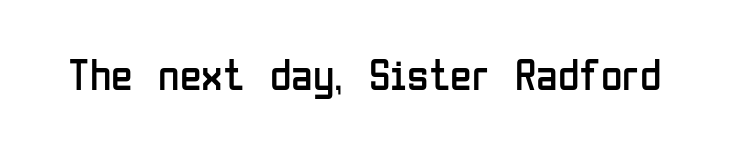
{"serif": "no", "italic": "no", "bold": "no", "weight": "regular", "width": "condensed", "stroke_contrast": "low", "x_height": "medium", "monospaced": "no", "underline": "no", "letter_spacing": "normal", "letter_spacing_em": 0.0, "glyph_px": 44}
